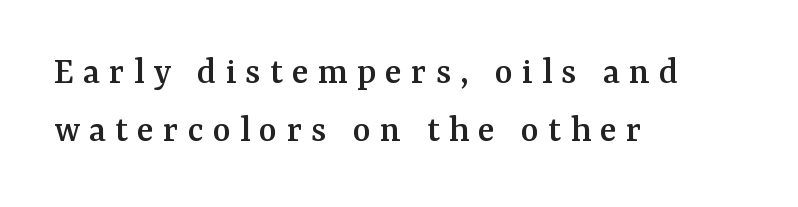
The image shows 39 px serif type, upright; set left-aligned, normal line spacing (1.49x), unusually wide letter spacing (+0.23 em), not underlined; medium stroke contrast and a medium x-height.
